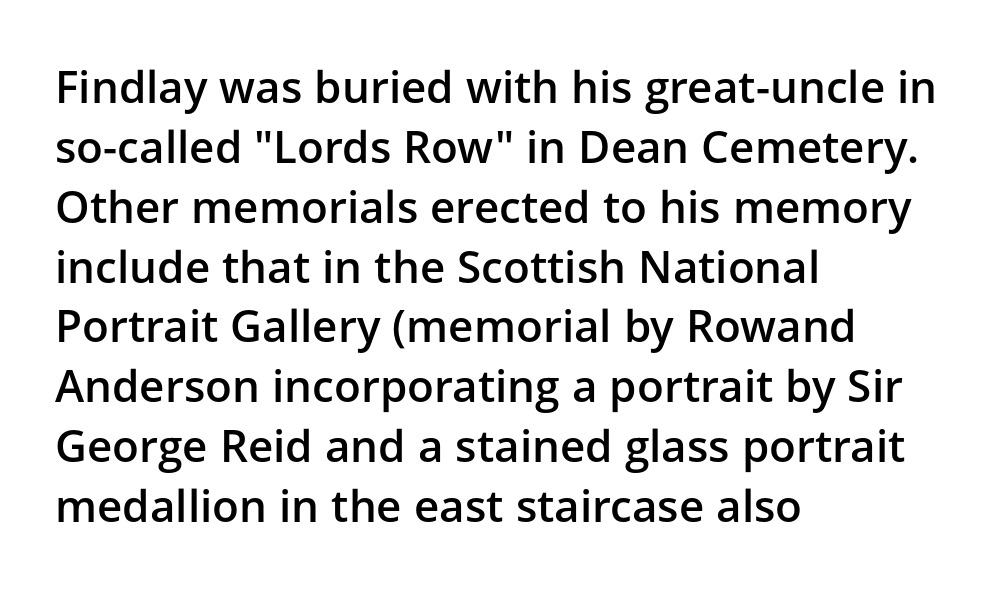
Q: Is the text bold? A: Semi-bold.
Q: Is the text italic (slanted)? A: No, it is upright.
Q: Is the typeface a serif or a sans-serif typeface? A: Sans-serif.
Q: Is the text underlined? A: No.
Q: How is the paragraph aligned? A: Left-aligned.
Q: Is the spacing between letters normal or unusually wide? A: Normal.
Q: Is the spacing between lines tight, normal or loose? A: Normal.
Q: Width (condensed, normal, or wide)? A: Normal.
Q: Stroke contrast? A: Low.
Q: x-height? A: Medium.
Q: Monospaced? A: No.
